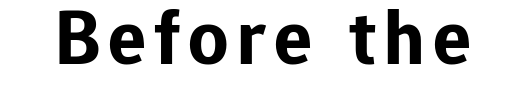
The image shows 79 px bold sans-serif type, upright; set not underlined; low stroke contrast and a medium x-height.
